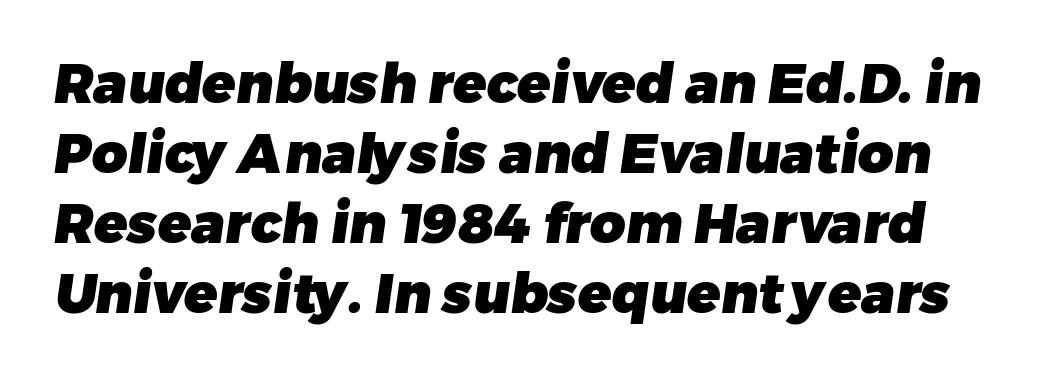
The image shows 55 px heavy sans-serif type; set normal line spacing (1.27x), normal letter spacing, not underlined; low stroke contrast and a medium x-height.
